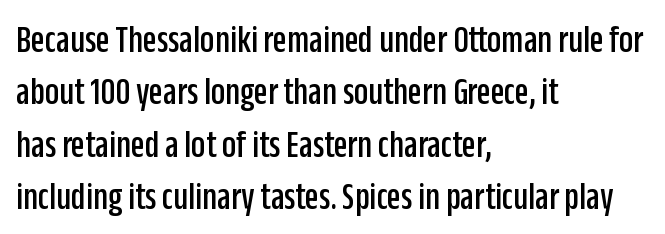
{"serif": "no", "italic": "no", "width": "condensed", "stroke_contrast": "low", "x_height": "large", "monospaced": "no", "underline": "no", "align": "left", "line_spacing": "normal", "line_spacing_ratio": 1.31, "letter_spacing": "normal", "letter_spacing_em": 0.0, "glyph_px": 40}
